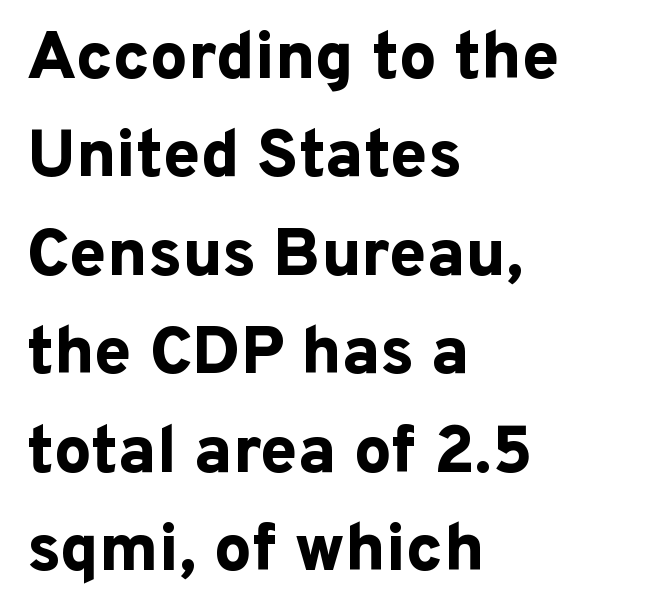
{"serif": "no", "italic": "no", "bold": "yes", "weight": "bold", "width": "normal", "stroke_contrast": "low", "x_height": "medium", "monospaced": "no", "underline": "no", "align": "left", "line_spacing": "normal", "line_spacing_ratio": 1.47, "letter_spacing": "normal", "letter_spacing_em": 0.0, "glyph_px": 67}
